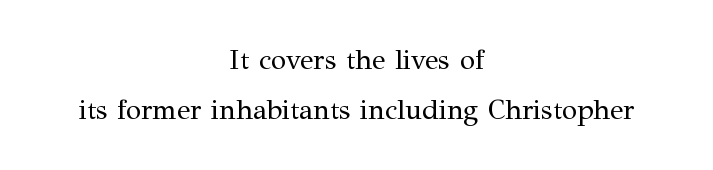
The image shows 28 px regular-weight serif type, upright; set centered, line spacing 1.8x, normal letter spacing, not underlined; medium stroke contrast and a medium x-height.
